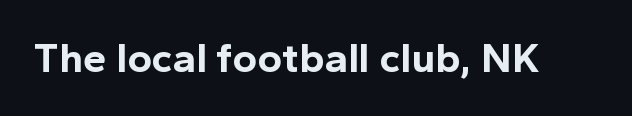
Q: Is the text bold? A: Yes.
Q: Is the text italic (slanted)? A: No, it is upright.
Q: Is the typeface a serif or a sans-serif typeface? A: Sans-serif.
Q: Is the text underlined? A: No.
Q: Is the spacing between letters normal or unusually wide? A: Normal.
Q: Width (condensed, normal, or wide)? A: Normal.
Q: x-height? A: Medium.
Q: Monospaced? A: No.
